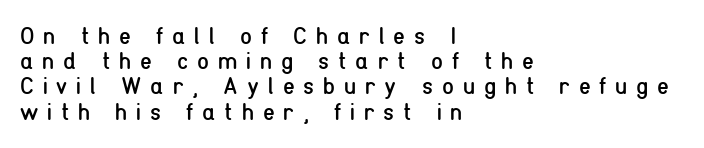
{"italic": "no", "bold": "no", "underline": "no", "align": "left", "line_spacing": "tight", "line_spacing_ratio": 1.05, "letter_spacing": "wide", "letter_spacing_em": 0.37, "glyph_px": 24}
